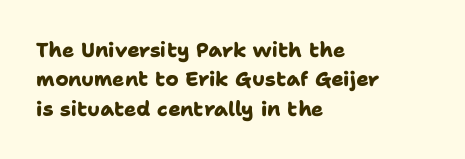
Q: Is the text bold? A: Yes.
Q: Is the text underlined? A: No.
Q: How is the paragraph aligned? A: Left-aligned.
Q: Is the spacing between letters normal or unusually wide? A: Normal.
Q: Is the spacing between lines tight, normal or loose? A: Normal.
